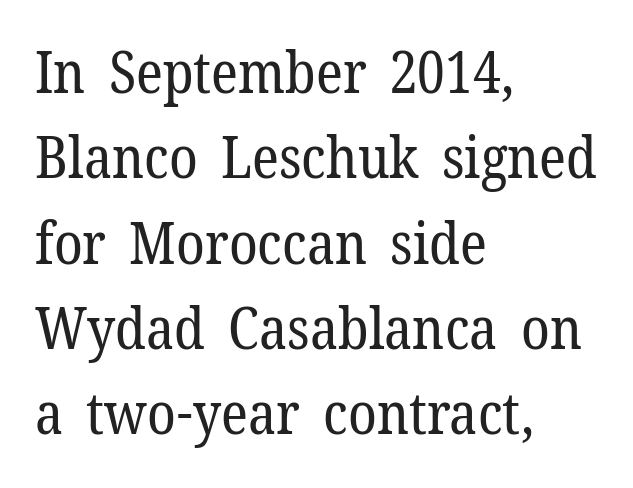
The image shows 58 px regular-weight serif type, upright; set left-aligned, normal line spacing (1.47x), normal letter spacing, not underlined; low stroke contrast and a medium x-height.
